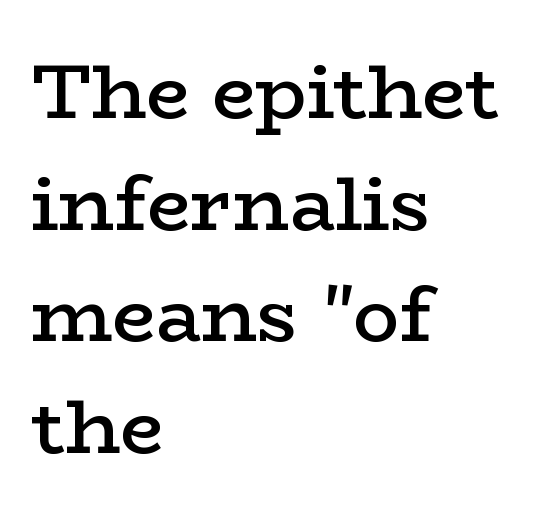
{"serif": "yes", "italic": "no", "bold": "semi", "weight": "semibold", "width": "wide", "stroke_contrast": "low", "x_height": "medium", "monospaced": "no", "underline": "no", "align": "left", "line_spacing": "normal", "line_spacing_ratio": 1.45, "letter_spacing": "normal", "letter_spacing_em": 0.0, "glyph_px": 77}
